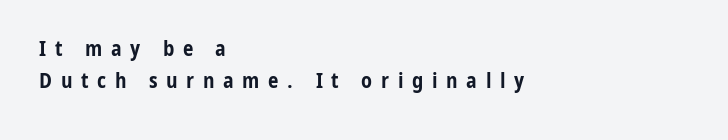
Q: Is the text bold? A: Yes.
Q: Is the text italic (slanted)? A: No, it is upright.
Q: Is the text underlined? A: No.
Q: How is the paragraph aligned? A: Left-aligned.
Q: Is the spacing between letters normal or unusually wide? A: Unusually wide.
Q: Is the spacing between lines tight, normal or loose? A: Normal.
